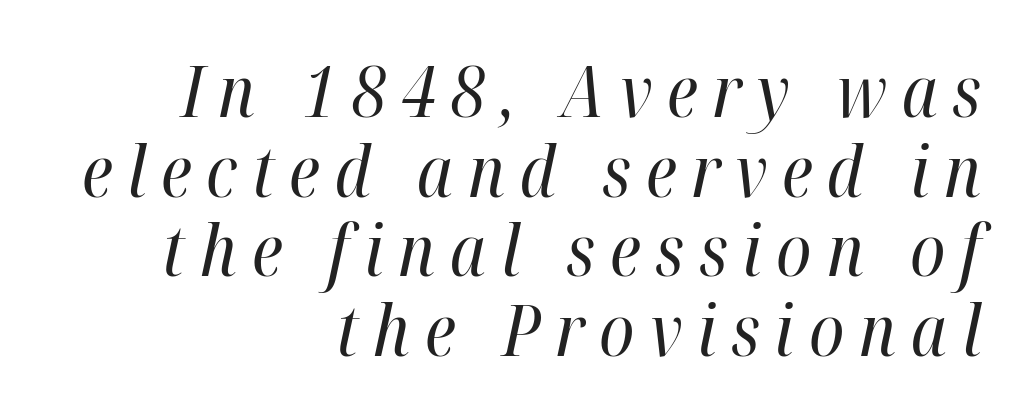
The image shows 71 px regular-weight, condensed type, italic (leaning right); set right-aligned, tight line spacing (1.12x), unusually wide letter spacing (+0.21 em), not underlined; high stroke contrast and a medium x-height.
